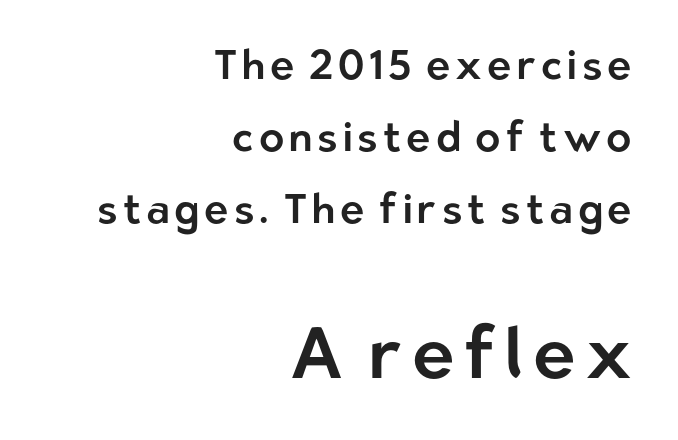
The image shows 72 px sans-serif type, upright; set right-aligned, line spacing 1.76x, not underlined; the second (bottom) block is 1.76x larger; low stroke contrast and a medium x-height.
